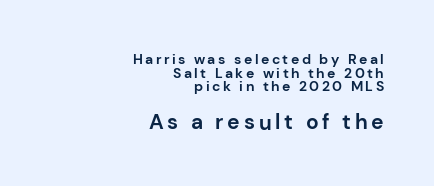
Q: Is the text bold? A: Yes.
Q: Is the text italic (slanted)? A: No, it is upright.
Q: Is the text underlined? A: No.
Q: How is the paragraph aligned? A: Right-aligned.
Q: Is the spacing between lines tight, normal or loose? A: Tight.
Q: Which block of text is set in a larger size, the first (top) or the second (bottom)? A: The second (bottom) one.
